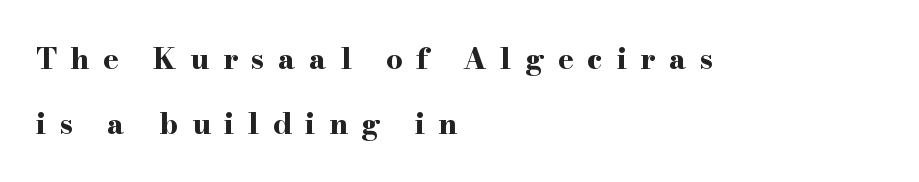
Is there much room between lines? Yes — plenty of vertical air separates them. The type sits square on the baseline with zero lean. Alignment: flush left. Does extra space separate the letters? Yes, quite a lot of it. Yep, those are serifs on the letters.
